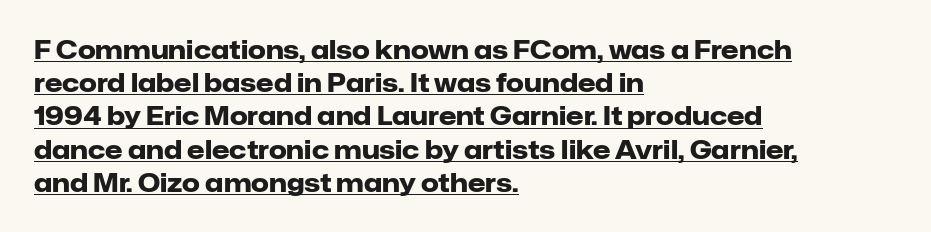
{"italic": "no", "bold": "yes", "underline": "yes", "align": "left", "line_spacing": "normal", "line_spacing_ratio": 1.33, "letter_spacing": "normal", "letter_spacing_em": 0.0, "glyph_px": 25}
